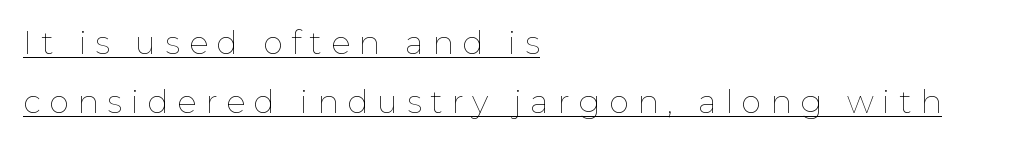
The image shows 32 px thin type, upright; set left-aligned, line spacing 1.83x, unusually wide letter spacing (+0.27 em), underlined; low stroke contrast and a medium x-height.
